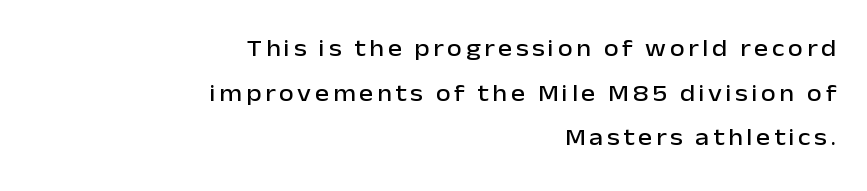
Any mark beneath the type? The region is blank. In CSS terms this would be text-align: right. This is roman type, the default non-slanted kind.
